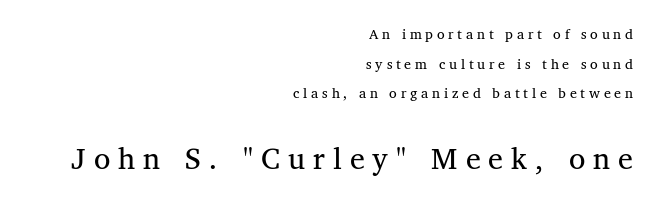
{"serif": "yes", "italic": "no", "width": "normal", "stroke_contrast": "medium", "x_height": "medium", "monospaced": "no", "underline": "no", "align": "right", "line_spacing": "loose", "line_spacing_ratio": 2.11, "letter_spacing": "wide", "letter_spacing_em": 0.27, "larger_block": "second", "size_ratio": 2.14, "glyph_px": 30}
